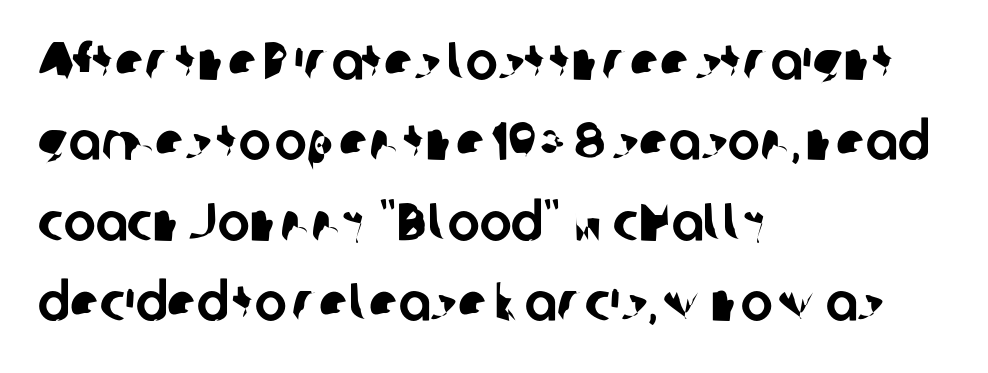
The image shows 54 px sans-serif type; set left-aligned, normal line spacing (1.49x), normal letter spacing, not underlined; low stroke contrast and a medium x-height.
